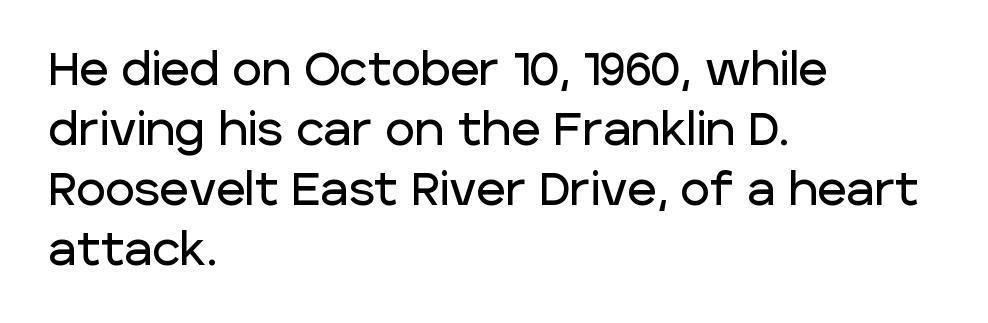
The image shows 45 px sans-serif type, upright; set left-aligned, normal line spacing (1.33x), normal letter spacing, not underlined; low stroke contrast and a large x-height.
